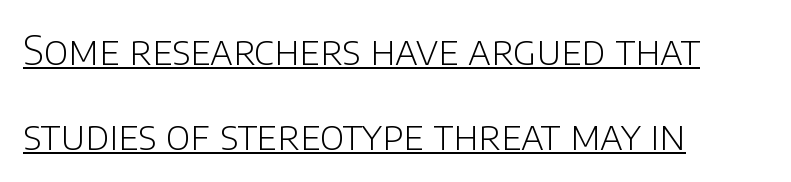
Q: Is the text bold? A: No.
Q: Is the text italic (slanted)? A: No, it is upright.
Q: Is the typeface a serif or a sans-serif typeface? A: Sans-serif.
Q: Is the text underlined? A: Yes.
Q: How is the paragraph aligned? A: Left-aligned.
Q: Is the spacing between letters normal or unusually wide? A: Normal.
Q: Is the spacing between lines tight, normal or loose? A: Loose.
Q: Width (condensed, normal, or wide)? A: Normal.
Q: Stroke contrast? A: Low.
Q: x-height? A: Large.
Q: Monospaced? A: No.
